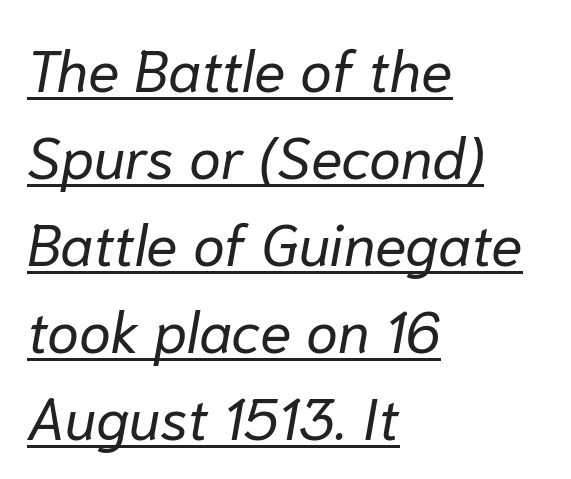
{"italic": "yes", "lean": "right", "slant_degrees": 10, "bold": "no", "weight": "regular", "width": "normal", "stroke_contrast": "low", "x_height": "medium", "monospaced": "no", "underline": "yes", "align": "left", "line_spacing": "normal", "line_spacing_ratio": 1.5, "letter_spacing": "normal", "letter_spacing_em": 0.0, "glyph_px": 58}
